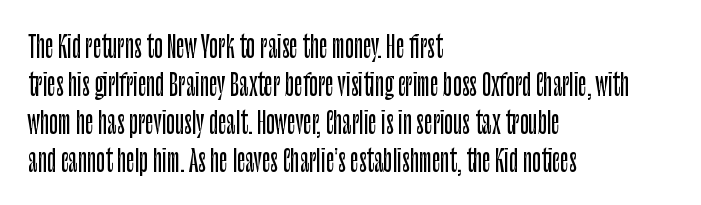
The image shows 29 px condensed sans-serif type, upright; set left-aligned, normal line spacing (1.31x), normal letter spacing, not underlined; low stroke contrast and a large x-height.
